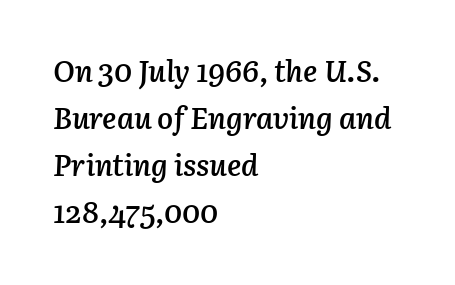
Q: Is the text bold? A: Semi-bold.
Q: Is the text italic (slanted)? A: Yes, it leans right by about 3 degrees.
Q: Is the text underlined? A: No.
Q: How is the paragraph aligned? A: Left-aligned.
Q: Is the spacing between letters normal or unusually wide? A: Normal.
Q: Is the spacing between lines tight, normal or loose? A: Normal.
Q: Width (condensed, normal, or wide)? A: Normal.
Q: Stroke contrast? A: Low.
Q: x-height? A: Medium.
Q: Monospaced? A: No.
